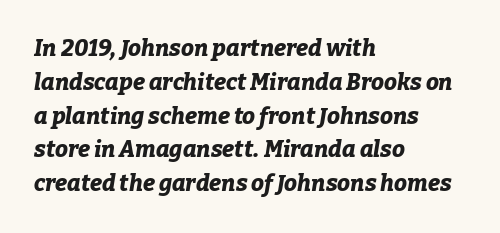
It's the slanting kind of type. Students, this is bold: see how much ink each stroke carries. The rendering keeps characters at their native spacing. Vertical spacing — default. Descenders hang freely into open space. Teacher's note: observe the even left margin — that is flush-left alignment.
